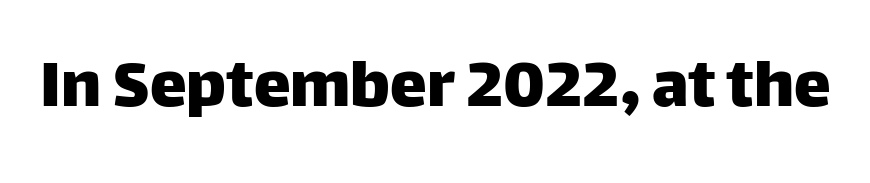
Q: Is the text italic (slanted)? A: No, it is upright.
Q: Is the typeface a serif or a sans-serif typeface? A: Sans-serif.
Q: Is the text underlined? A: No.
Q: Is the spacing between letters normal or unusually wide? A: Normal.
Q: Width (condensed, normal, or wide)? A: Normal.
Q: Stroke contrast? A: Low.
Q: x-height? A: Large.
Q: Monospaced? A: No.
